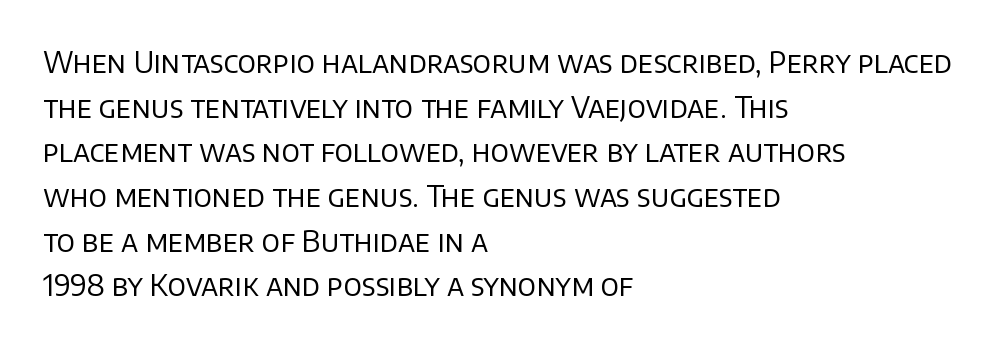
Q: Is the text bold? A: No.
Q: Is the text italic (slanted)? A: No, it is upright.
Q: Is the typeface a serif or a sans-serif typeface? A: Sans-serif.
Q: Is the text underlined? A: No.
Q: How is the paragraph aligned? A: Left-aligned.
Q: Is the spacing between letters normal or unusually wide? A: Normal.
Q: Is the spacing between lines tight, normal or loose? A: Normal.
Q: Width (condensed, normal, or wide)? A: Normal.
Q: Stroke contrast? A: Low.
Q: x-height? A: Large.
Q: Monospaced? A: No.
